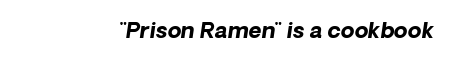
Q: Is the text bold? A: Yes.
Q: Is the text underlined? A: No.
Q: Is the spacing between letters normal or unusually wide? A: Normal.
